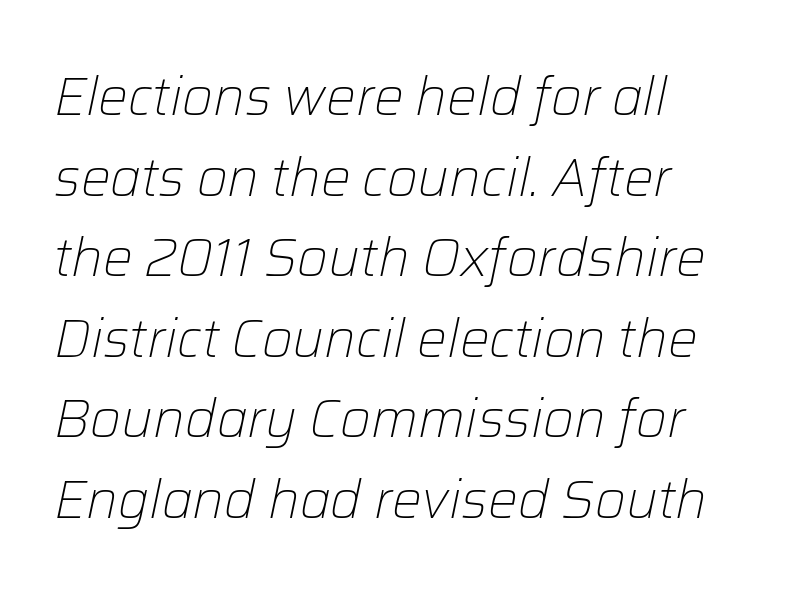
The image shows 53 px light type, italic (leaning right); set left-aligned, normal line spacing (1.52x), normal letter spacing, not underlined; low stroke contrast and a medium x-height.
